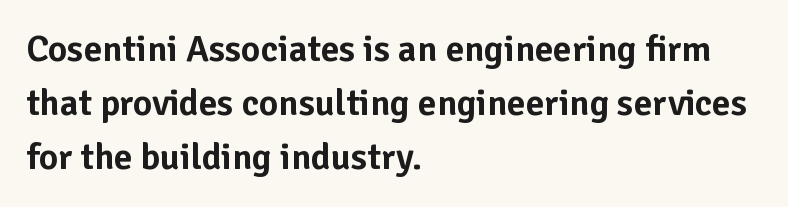
These lines are composed in type without serifs. Decoration check: the copy has no underline. Which margin do the lines hug? The left one — the right edge is uneven. Characters remain perfectly vertical along every line.
